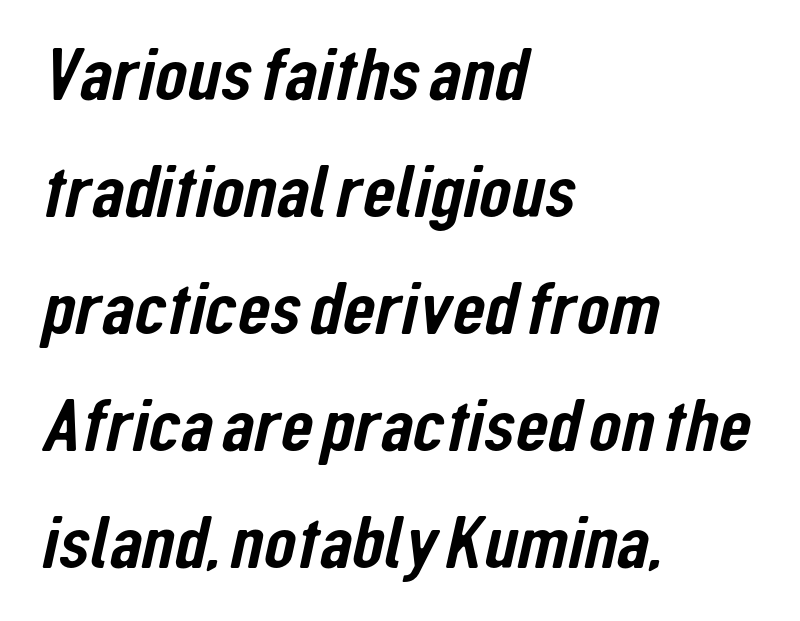
Q: Is the typeface a serif or a sans-serif typeface? A: Sans-serif.
Q: Is the text underlined? A: No.
Q: How is the paragraph aligned? A: Left-aligned.
Q: Is the spacing between letters normal or unusually wide? A: Normal.
Q: Is the spacing between lines tight, normal or loose? A: Normal.
Q: Width (condensed, normal, or wide)? A: Condensed.
Q: Stroke contrast? A: Low.
Q: x-height? A: Medium.
Q: Monospaced? A: No.
